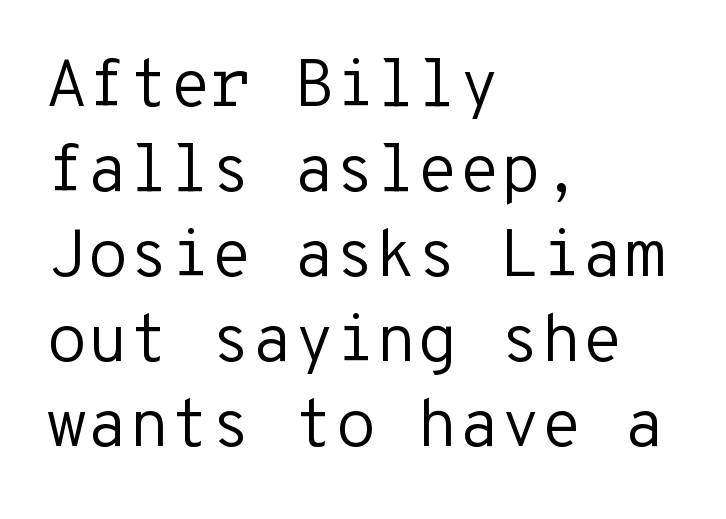
Students, observe: this is what conventionally led text looks like. Left-aligned paragraph, ragged on the right. Is there any slant? The stems are plumb. The letters sit at their default tracking, neither squeezed nor spread.
